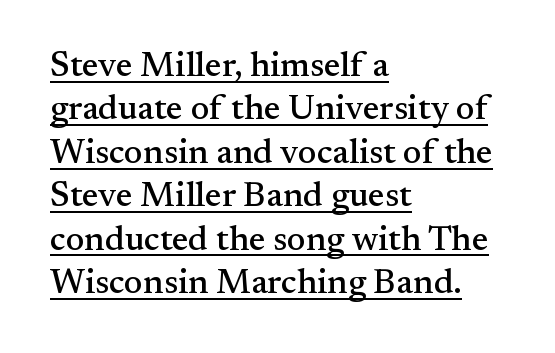
Q: Is the text italic (slanted)? A: No, it is upright.
Q: Is the typeface a serif or a sans-serif typeface? A: Serif.
Q: Is the text underlined? A: Yes.
Q: How is the paragraph aligned? A: Left-aligned.
Q: Is the spacing between letters normal or unusually wide? A: Normal.
Q: Width (condensed, normal, or wide)? A: Normal.
Q: Stroke contrast? A: Medium.
Q: x-height? A: Small.
Q: Monospaced? A: No.
